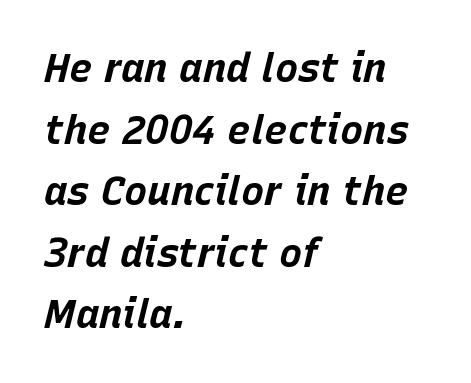
Q: Is the text bold? A: Yes.
Q: Is the text italic (slanted)? A: Yes, it leans right by about 15 degrees.
Q: Is the text underlined? A: No.
Q: How is the paragraph aligned? A: Left-aligned.
Q: Is the spacing between letters normal or unusually wide? A: Normal.
Q: Is the spacing between lines tight, normal or loose? A: Normal.
Q: Width (condensed, normal, or wide)? A: Normal.
Q: Stroke contrast? A: Low.
Q: x-height? A: Large.
Q: Monospaced? A: No.
